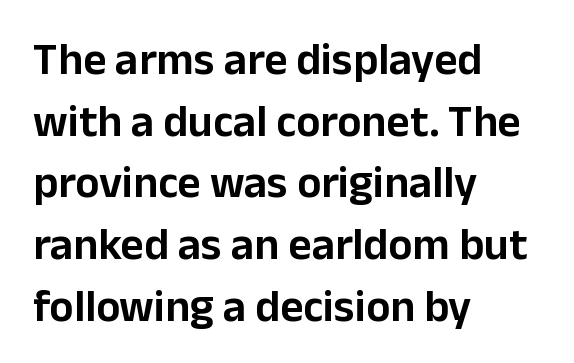
Default kerning and tracking; the words read as compact shapes. The lines in this sample share a left origin and differ only in where they stop. It's the straight-up-and-down kind of type. Here the designer chose a conventional face with non-uniform glyph widths. Regular leading. The typeface chosen for these lines omits serifs.
